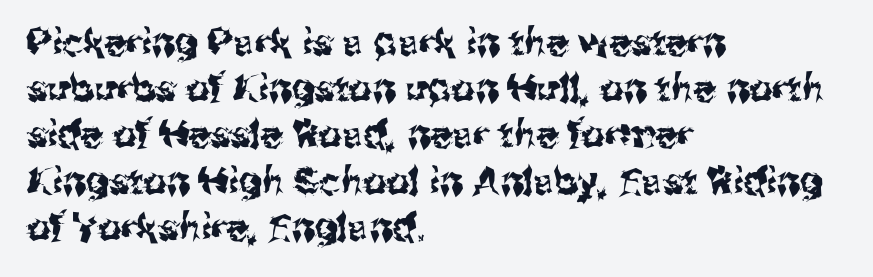
{"serif": "no", "italic": "no", "width": "normal", "stroke_contrast": "medium", "x_height": "medium", "monospaced": "no", "underline": "no", "align": "left", "line_spacing": "normal", "line_spacing_ratio": 1.25, "letter_spacing": "normal", "letter_spacing_em": 0.0, "glyph_px": 37}
